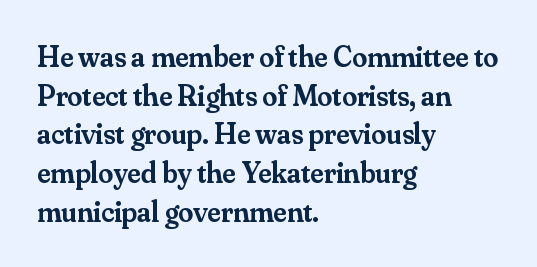
Rows of type keep a routine distance in the vertical direction. Emphasis by weight is partial: semibold. Type style note: has serifs. The passage shown is typed in a proportional face where columns would drift.
